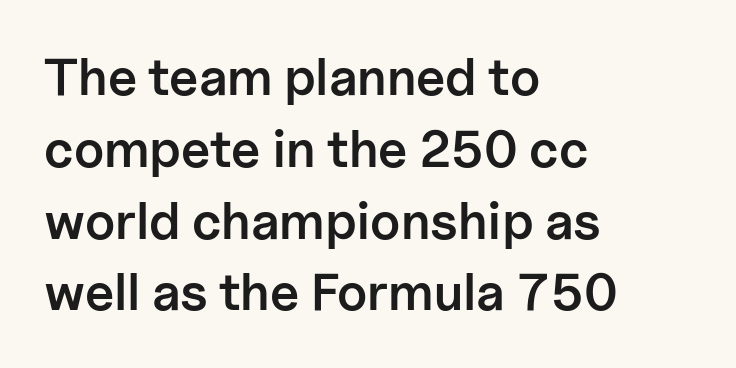
Q: Is the text bold? A: Semi-bold.
Q: Is the text italic (slanted)? A: No, it is upright.
Q: Is the typeface a serif or a sans-serif typeface? A: Sans-serif.
Q: Is the text underlined? A: No.
Q: How is the paragraph aligned? A: Left-aligned.
Q: Is the spacing between letters normal or unusually wide? A: Normal.
Q: Is the spacing between lines tight, normal or loose? A: Normal.
Q: Width (condensed, normal, or wide)? A: Normal.
Q: Stroke contrast? A: Low.
Q: x-height? A: Medium.
Q: Monospaced? A: No.
